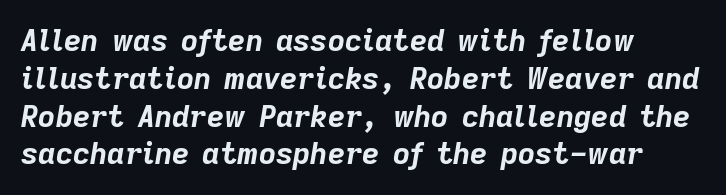
The space between consecutive lines is moderate. This sample has the flowing, uneven cadence of proportional lettering. These lines carry a lot of weight — the face is fully bold. A classic flush-left, rag-right setting is used for this passage. No word sits above an underline.
